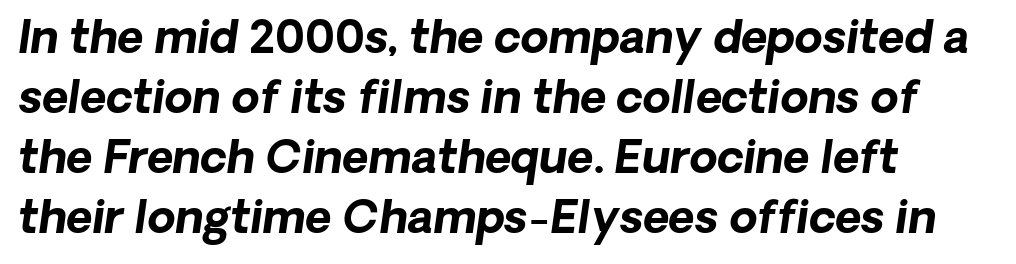
Quick note: interline space is typical. An italicized treatment has been applied to the whole sample. Every letter is thick-stroked: bold, no question. Has an underline been added? It has not.
